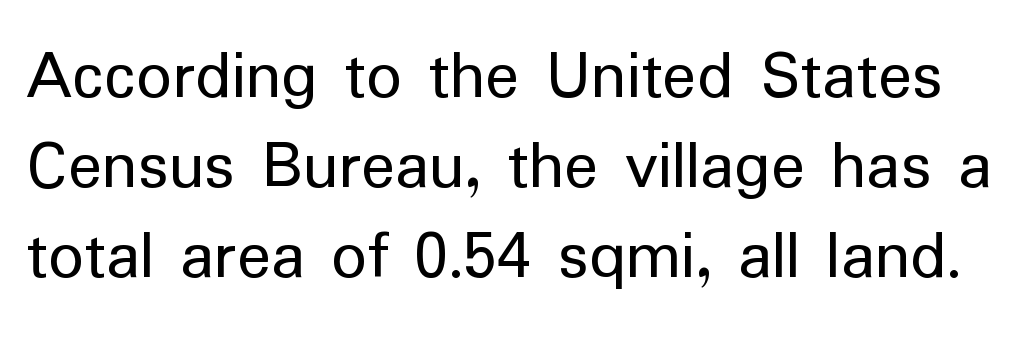
Q: Is the text bold? A: No.
Q: Is the text italic (slanted)? A: No, it is upright.
Q: Is the typeface a serif or a sans-serif typeface? A: Sans-serif.
Q: Is the text underlined? A: No.
Q: Is the spacing between letters normal or unusually wide? A: Normal.
Q: Is the spacing between lines tight, normal or loose? A: Normal.
Q: Width (condensed, normal, or wide)? A: Normal.
Q: Stroke contrast? A: Low.
Q: x-height? A: Medium.
Q: Monospaced? A: No.
